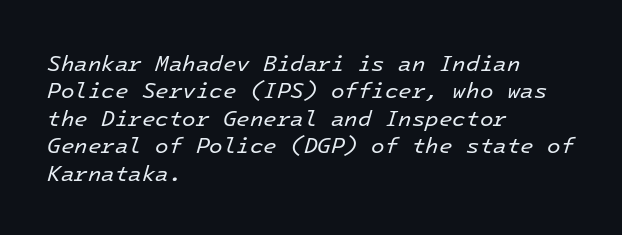
Q: Is the text bold? A: No.
Q: Is the text italic (slanted)? A: Yes, it leans right by about 16 degrees.
Q: Is the text underlined? A: No.
Q: How is the paragraph aligned? A: Left-aligned.
Q: Is the spacing between letters normal or unusually wide? A: Normal.
Q: Is the spacing between lines tight, normal or loose? A: Normal.
